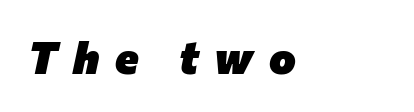
{"italic": "yes", "lean": "right", "slant_degrees": 12, "bold": "yes", "weight": "heavy", "width": "normal", "stroke_contrast": "low", "x_height": "medium", "monospaced": "no", "underline": "no", "align": "left", "letter_spacing": "wide", "letter_spacing_em": 0.35, "glyph_px": 45}
